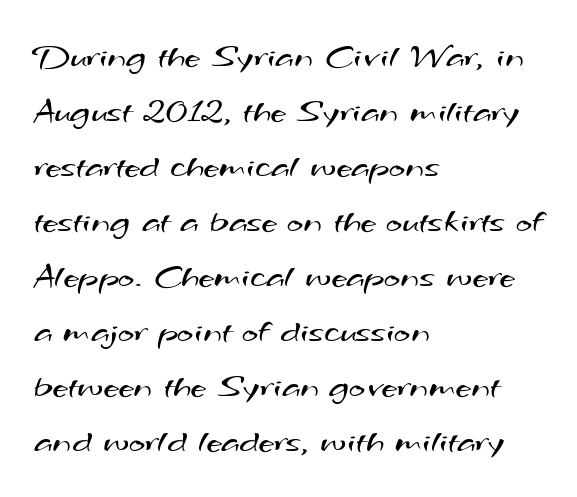
The image shows 35 px regular-weight, wide sans-serif type; set left-aligned, normal line spacing (1.57x), normal letter spacing, not underlined; medium stroke contrast and a small x-height.
